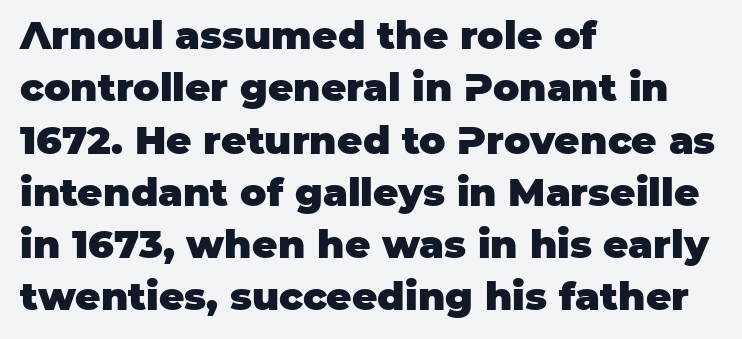
{"serif": "no", "italic": "no", "bold": "yes", "weight": "heavy", "width": "normal", "stroke_contrast": "low", "x_height": "large", "monospaced": "no", "underline": "no", "align": "left", "line_spacing": "normal", "line_spacing_ratio": 1.34, "letter_spacing": "normal", "letter_spacing_em": 0.0, "glyph_px": 39}
